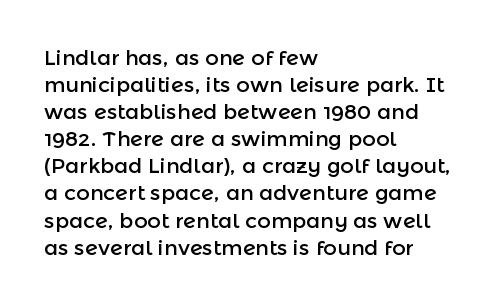
Q: Is the text italic (slanted)? A: No, it is upright.
Q: Is the text underlined? A: No.
Q: How is the paragraph aligned? A: Left-aligned.
Q: Is the spacing between letters normal or unusually wide? A: Normal.
Q: Is the spacing between lines tight, normal or loose? A: Normal.
